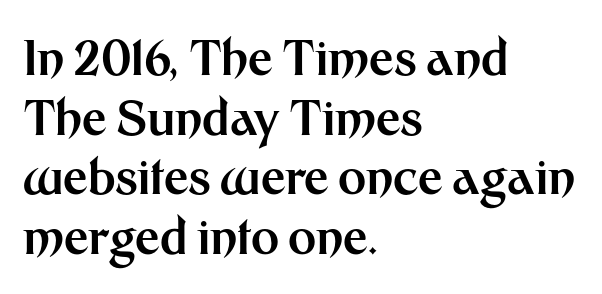
The image shows 48 px bold sans-serif type, upright; set left-aligned, line spacing 1.24x, normal letter spacing, not underlined; medium stroke contrast and a medium x-height.
